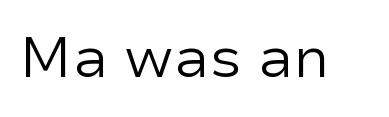
{"serif": "no", "italic": "no", "bold": "no", "weight": "regular", "width": "normal", "stroke_contrast": "low", "x_height": "medium", "monospaced": "no", "underline": "no", "letter_spacing": "normal", "letter_spacing_em": 0.0, "glyph_px": 57}
